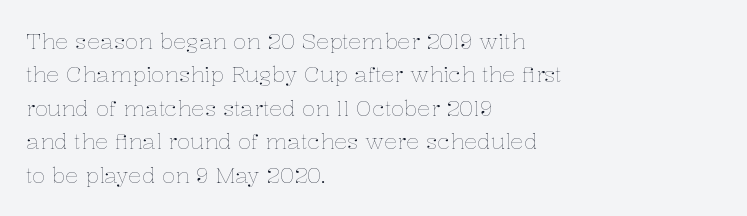
{"italic": "no", "bold": "no", "underline": "no", "align": "left", "line_spacing": "normal", "line_spacing_ratio": 1.52, "letter_spacing": "normal", "letter_spacing_em": 0.0, "glyph_px": 22}
